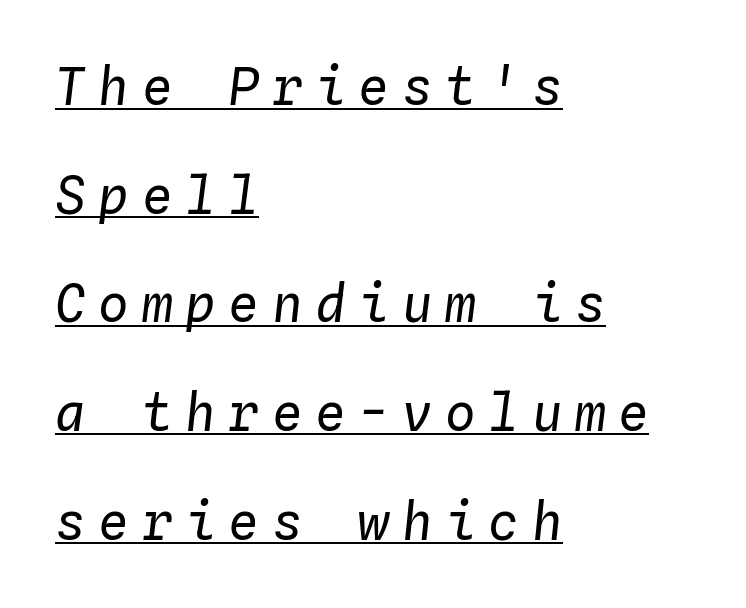
{"italic": "yes", "lean": "right", "slant_degrees": 4, "bold": "no", "weight": "regular", "width": "normal", "stroke_contrast": "low", "x_height": "medium", "monospaced": "yes", "underline": "yes", "align": "left", "line_spacing": "loose", "line_spacing_ratio": 2.13, "letter_spacing": "wide", "letter_spacing_em": 0.25, "glyph_px": 51}
